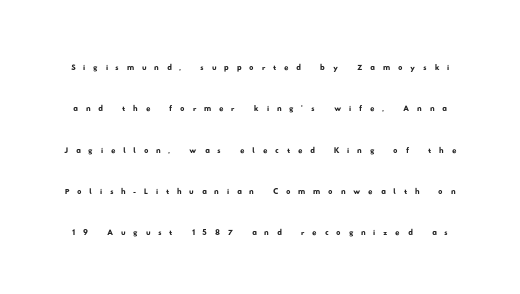
{"underline": "no", "line_spacing": "loose", "line_spacing_ratio": 1.97, "letter_spacing": "wide", "letter_spacing_em": 0.37, "glyph_px": 21}
